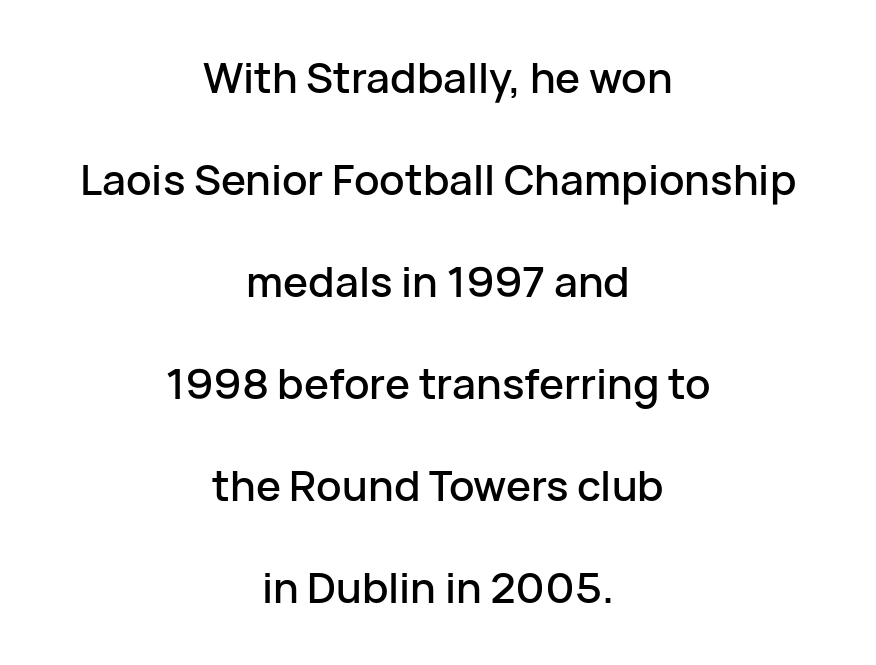
The image shows 42 px sans-serif type, upright; set centered, loose line spacing (2.43x), normal letter spacing, not underlined; low stroke contrast and a medium x-height.
